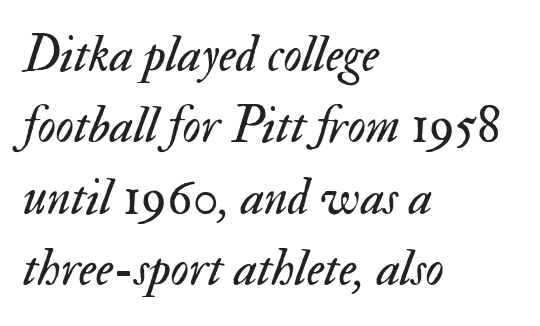
The image shows 51 px regular-weight type, italic (leaning right); set left-aligned, normal line spacing (1.4x), normal letter spacing, not underlined; medium stroke contrast and a small x-height.
